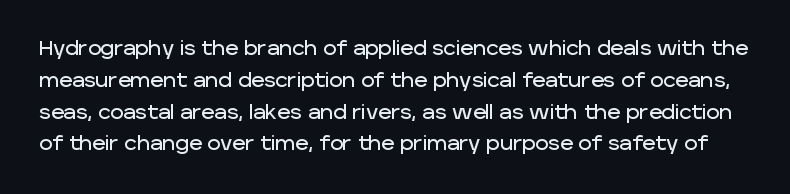
The image shows 20 px text type, upright; set normal line spacing (1.59x), normal letter spacing, not underlined.
